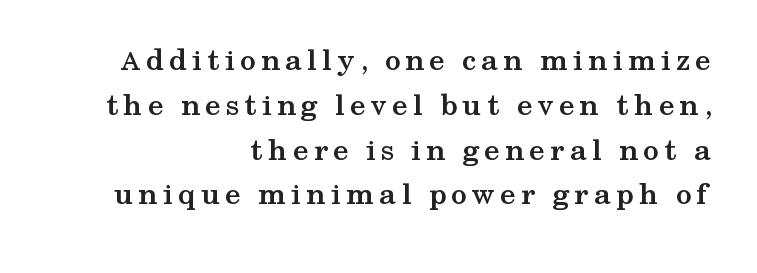
The image shows 32 px semibold, wide serif type, upright; set right-aligned, normal line spacing (1.4x), not underlined; medium stroke contrast and a medium x-height.
